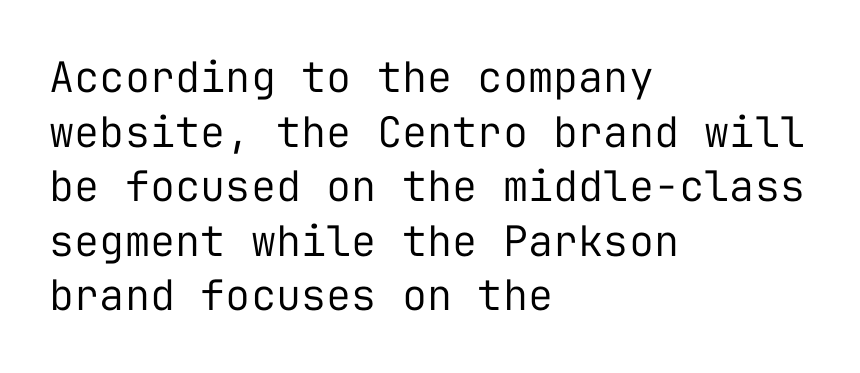
Q: Is the text bold? A: No.
Q: Is the text italic (slanted)? A: No, it is upright.
Q: Is the typeface a serif or a sans-serif typeface? A: Sans-serif.
Q: Is the text underlined? A: No.
Q: How is the paragraph aligned? A: Left-aligned.
Q: Is the spacing between letters normal or unusually wide? A: Normal.
Q: Is the spacing between lines tight, normal or loose? A: Normal.
Q: Width (condensed, normal, or wide)? A: Normal.
Q: Stroke contrast? A: Low.
Q: x-height? A: Medium.
Q: Monospaced? A: Yes.
